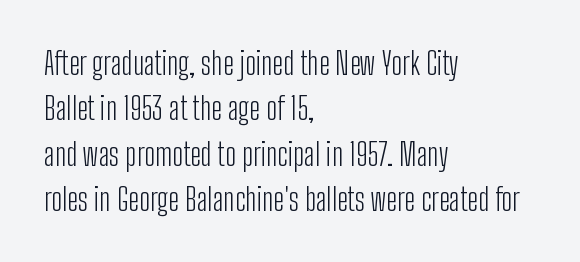
Q: Is the text bold? A: No.
Q: Is the text italic (slanted)? A: No, it is upright.
Q: Is the typeface a serif or a sans-serif typeface? A: Sans-serif.
Q: Is the text underlined? A: No.
Q: How is the paragraph aligned? A: Left-aligned.
Q: Is the spacing between letters normal or unusually wide? A: Normal.
Q: Is the spacing between lines tight, normal or loose? A: Normal.
Q: Width (condensed, normal, or wide)? A: Condensed.
Q: Stroke contrast? A: Low.
Q: x-height? A: Medium.
Q: Monospaced? A: No.
